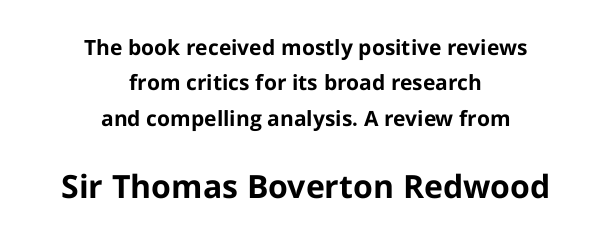
{"serif": "no", "italic": "no", "bold": "yes", "weight": "bold", "width": "normal", "stroke_contrast": "low", "x_height": "medium", "monospaced": "no", "underline": "no", "align": "center", "line_spacing": "normal", "line_spacing_ratio": 1.69, "letter_spacing": "normal", "letter_spacing_em": 0.0, "larger_block": "second", "size_ratio": 1.52, "glyph_px": 32}
